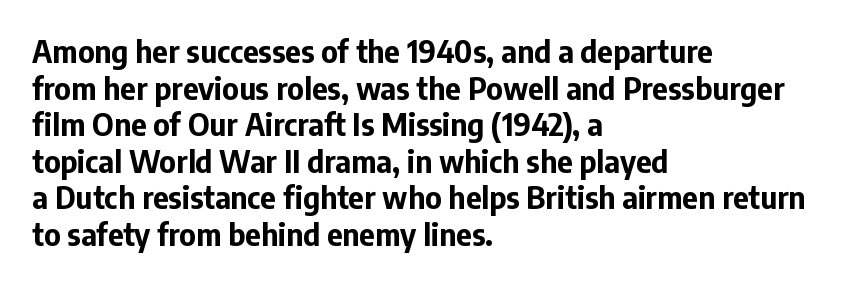
{"serif": "no", "italic": "no", "bold": "yes", "weight": "bold", "width": "normal", "stroke_contrast": "low", "x_height": "medium", "monospaced": "no", "underline": "no", "align": "left", "line_spacing_ratio": 1.22, "letter_spacing": "normal", "letter_spacing_em": 0.0, "glyph_px": 30}
